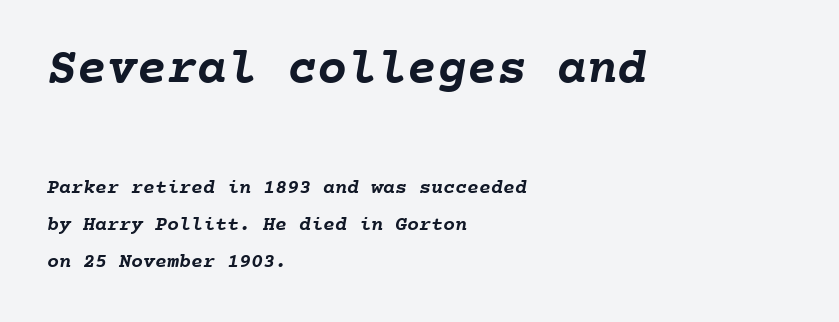
Q: Is the text bold? A: Yes.
Q: Is the text underlined? A: No.
Q: How is the paragraph aligned? A: Left-aligned.
Q: Is the spacing between letters normal or unusually wide? A: Normal.
Q: Which block of text is set in a larger size, the first (top) or the second (bottom)? A: The first (top) one.
Q: Width (condensed, normal, or wide)? A: Normal.
Q: Stroke contrast? A: Low.
Q: x-height? A: Medium.
Q: Monospaced? A: Yes.
